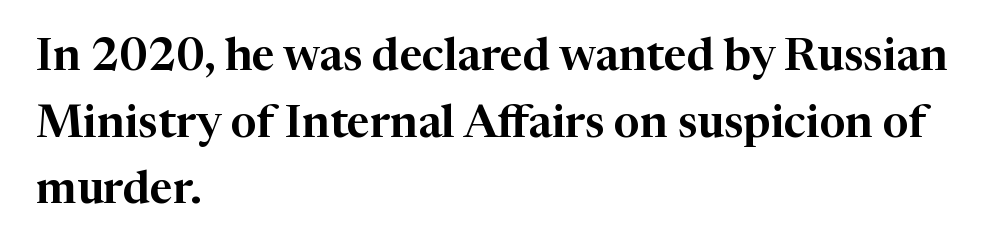
{"serif": "yes", "italic": "no", "width": "normal", "stroke_contrast": "high", "x_height": "medium", "monospaced": "no", "underline": "no", "align": "left", "line_spacing": "normal", "line_spacing_ratio": 1.48, "letter_spacing": "normal", "letter_spacing_em": 0.0, "glyph_px": 45}
